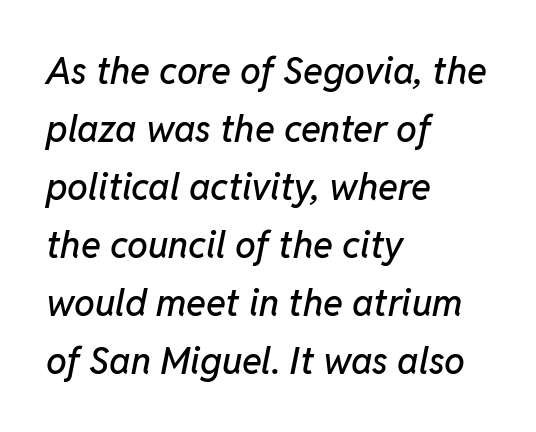
Q: Is the text italic (slanted)? A: Yes, it leans right by about 11 degrees.
Q: Is the text underlined? A: No.
Q: How is the paragraph aligned? A: Left-aligned.
Q: Is the spacing between letters normal or unusually wide? A: Normal.
Q: Is the spacing between lines tight, normal or loose? A: Normal.
Q: Width (condensed, normal, or wide)? A: Normal.
Q: Stroke contrast? A: Low.
Q: x-height? A: Medium.
Q: Monospaced? A: No.
